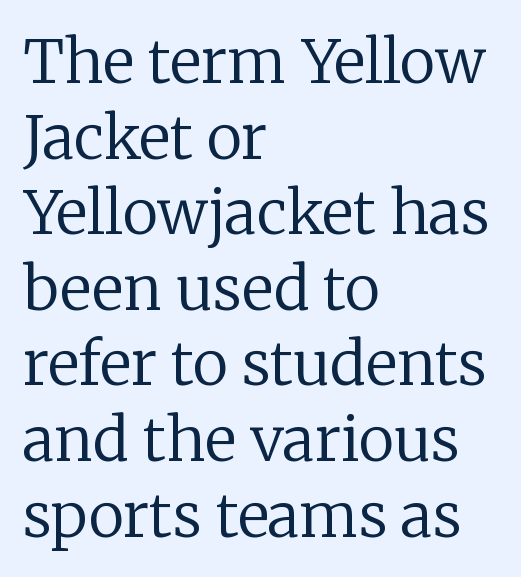
{"serif": "yes", "italic": "no", "bold": "no", "weight": "regular", "width": "normal", "stroke_contrast": "low", "x_height": "medium", "monospaced": "no", "underline": "no", "align": "left", "line_spacing": "normal", "line_spacing_ratio": 1.26, "letter_spacing": "normal", "letter_spacing_em": 0.0, "glyph_px": 60}
